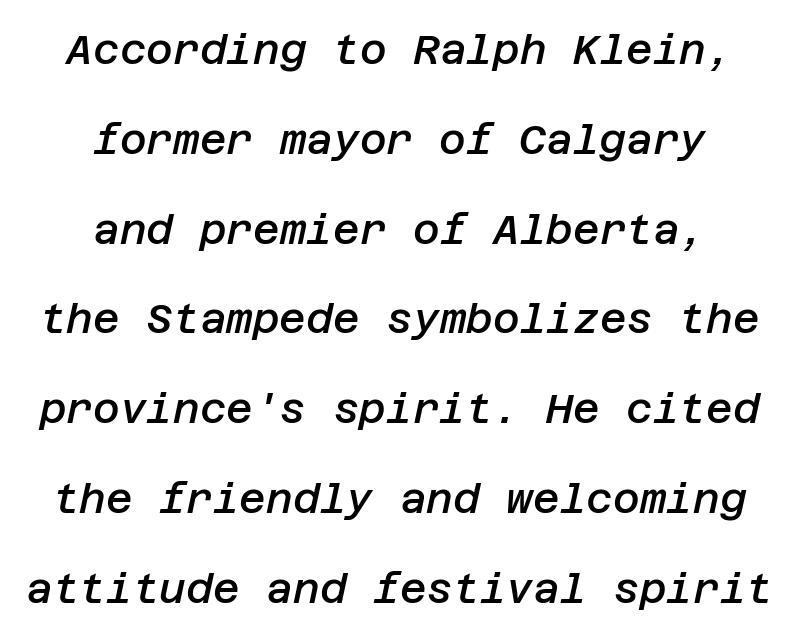
{"italic": "yes", "lean": "right", "slant_degrees": 12, "bold": "semi", "weight": "semibold", "width": "normal", "stroke_contrast": "low", "x_height": "large", "underline": "no", "align": "center", "line_spacing": "loose", "line_spacing_ratio": 2.19, "letter_spacing": "normal", "letter_spacing_em": 0.0, "glyph_px": 41}
